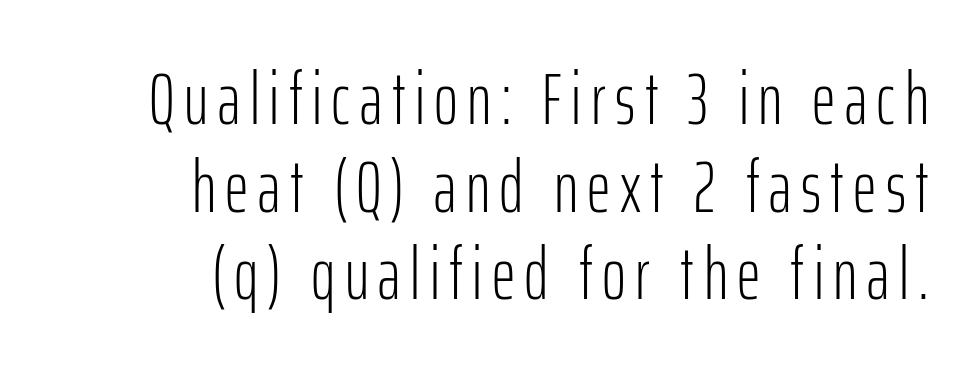
{"serif": "no", "italic": "no", "bold": "no", "weight": "light", "width": "condensed", "stroke_contrast": "low", "x_height": "medium", "monospaced": "no", "underline": "no", "align": "right", "line_spacing_ratio": 1.2, "glyph_px": 73}
